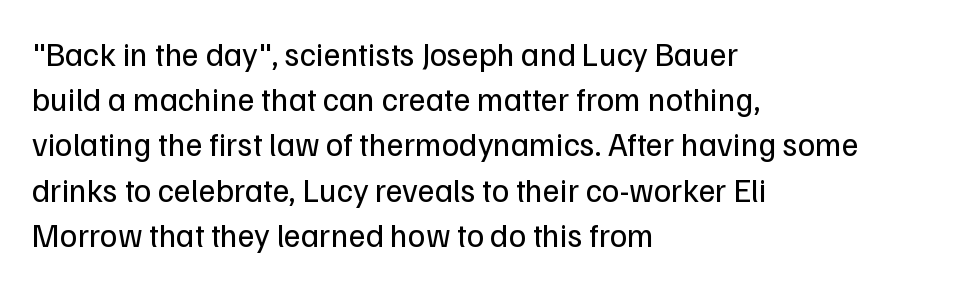
Q: Is the text bold? A: No.
Q: Is the text italic (slanted)? A: No, it is upright.
Q: Is the typeface a serif or a sans-serif typeface? A: Sans-serif.
Q: Is the text underlined? A: No.
Q: How is the paragraph aligned? A: Left-aligned.
Q: Is the spacing between letters normal or unusually wide? A: Normal.
Q: Is the spacing between lines tight, normal or loose? A: Normal.
Q: Width (condensed, normal, or wide)? A: Normal.
Q: Stroke contrast? A: Low.
Q: x-height? A: Medium.
Q: Monospaced? A: No.
